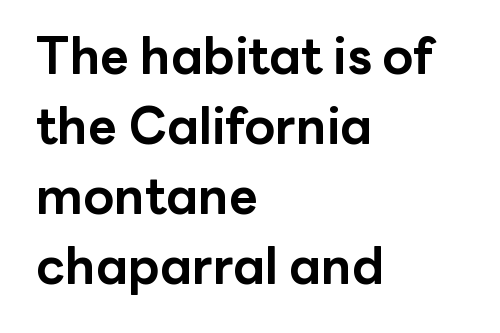
The image shows 50 px bold sans-serif type, upright; set left-aligned, normal line spacing (1.4x), normal letter spacing, not underlined; low stroke contrast and a medium x-height.
